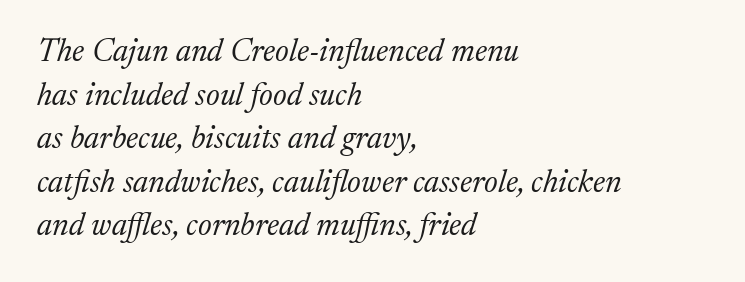
Q: Is the text bold? A: No.
Q: Is the text italic (slanted)? A: Yes, it leans right by about 17 degrees.
Q: Is the typeface a serif or a sans-serif typeface? A: Serif.
Q: Is the text underlined? A: No.
Q: How is the paragraph aligned? A: Left-aligned.
Q: Is the spacing between letters normal or unusually wide? A: Normal.
Q: Is the spacing between lines tight, normal or loose? A: Normal.
Q: Width (condensed, normal, or wide)? A: Normal.
Q: Stroke contrast? A: Medium.
Q: x-height? A: Medium.
Q: Monospaced? A: No.
